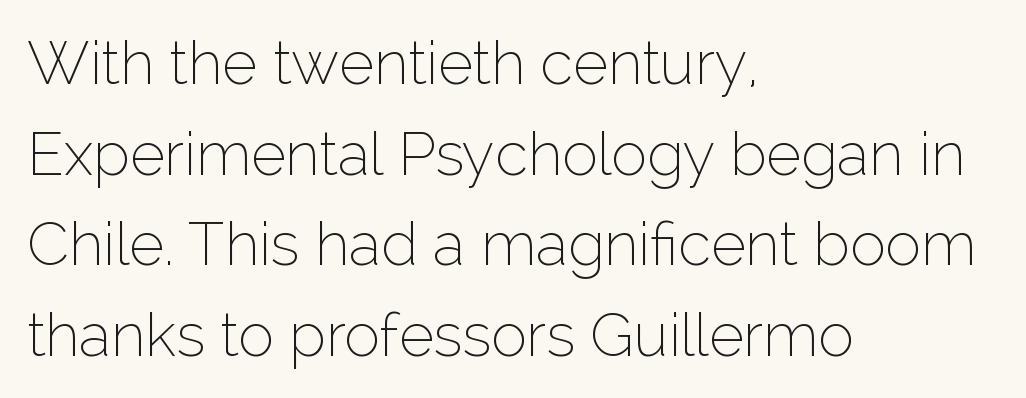
The image shows 60 px thin sans-serif type, upright; set left-aligned, normal line spacing (1.51x), normal letter spacing, not underlined; low stroke contrast and a medium x-height.
